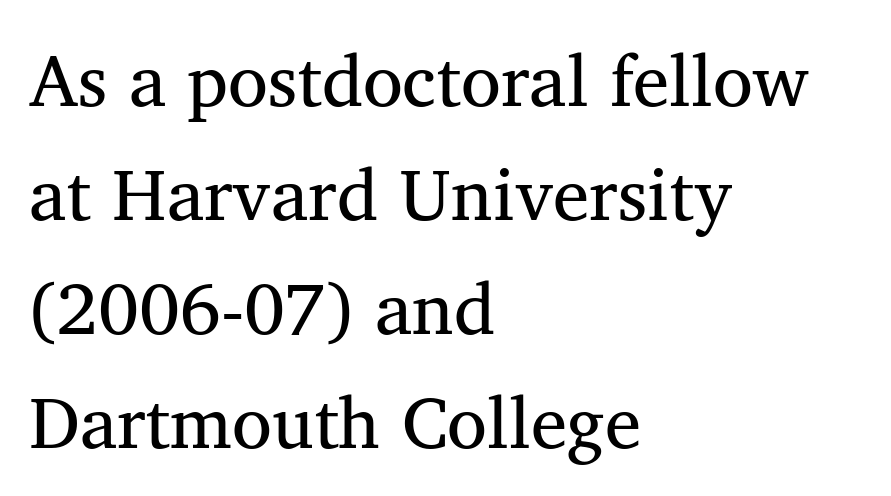
{"serif": "yes", "italic": "no", "width": "normal", "stroke_contrast": "medium", "x_height": "medium", "monospaced": "no", "underline": "no", "align": "left", "line_spacing": "normal", "line_spacing_ratio": 1.56, "letter_spacing": "normal", "letter_spacing_em": 0.0, "glyph_px": 73}
